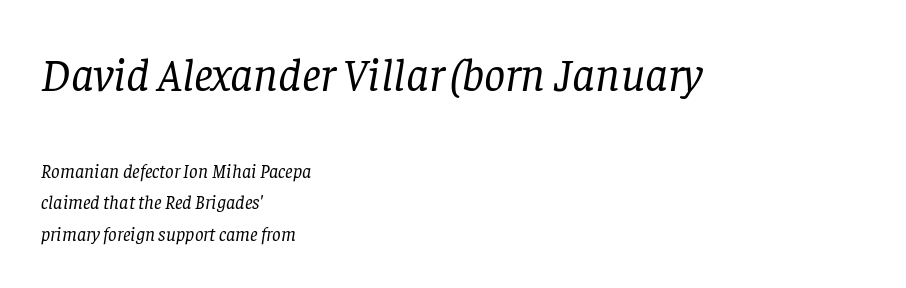
The image shows 47 px regular-weight serif type, italic (leaning right); set left-aligned, normal line spacing (1.68x), normal letter spacing, not underlined; the first (top) block is 2.47x larger; low stroke contrast and a large x-height.
